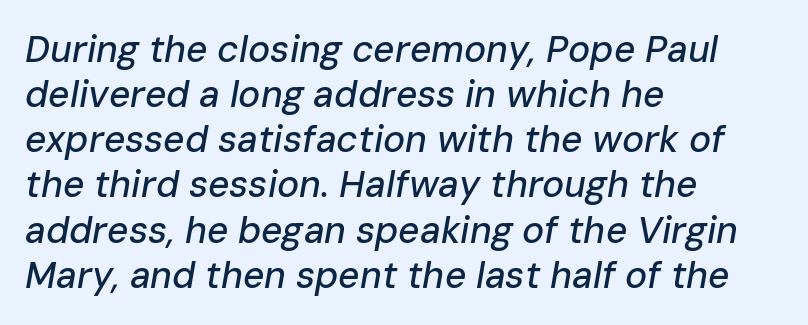
Glyph-to-glyph distance matches everyday printed text. Left-aligned paragraph, ragged on the right. Tall strokes in this sample are angled rather than plumb. The area under the type is left untouched. The face used here is proportionally spaced, like ordinary book or web type.
